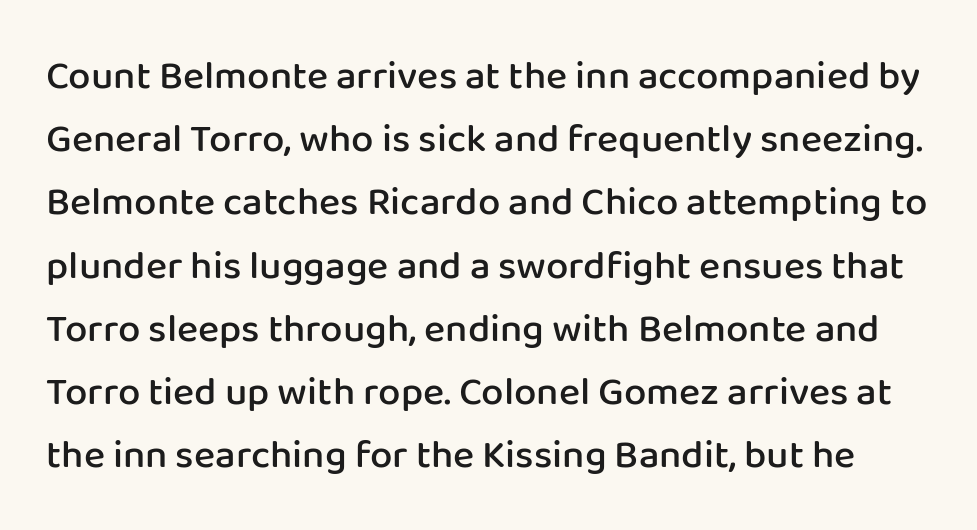
The image shows 40 px semibold sans-serif type, upright; set normal line spacing (1.58x), normal letter spacing, not underlined; low stroke contrast and a medium x-height.
